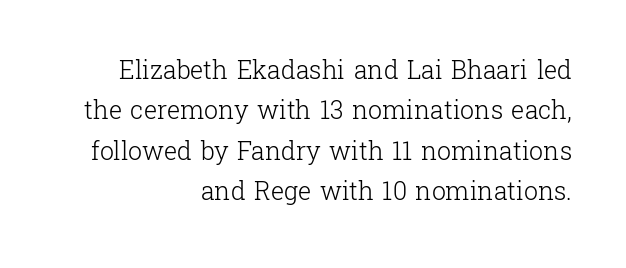
Q: Is the text bold? A: No.
Q: Is the text italic (slanted)? A: No, it is upright.
Q: Is the text underlined? A: No.
Q: How is the paragraph aligned? A: Right-aligned.
Q: Is the spacing between letters normal or unusually wide? A: Normal.
Q: Is the spacing between lines tight, normal or loose? A: Normal.
